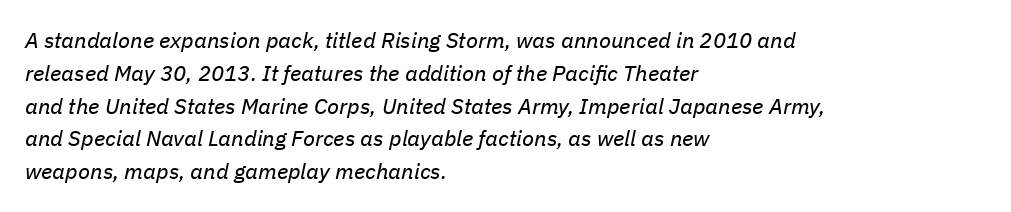
Evenly set lines give the paragraph a standard silhouette. Anything drawn beneath the words? Only blank space. A quiet, ordinary-to-light weight characterises the typeface. Slanted lettering throughout. No extra tracking has been applied to these lines. If you drew a ruler down the left edge, every line would touch it.
